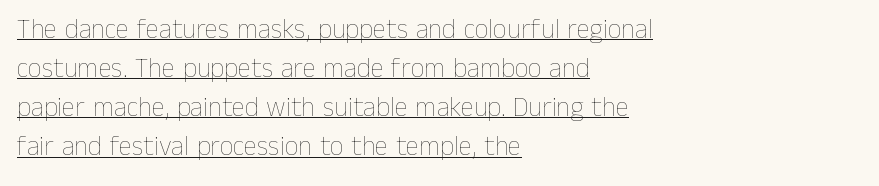
The image shows 27 px text type, upright; set left-aligned, normal line spacing (1.45x), normal letter spacing, underlined.
